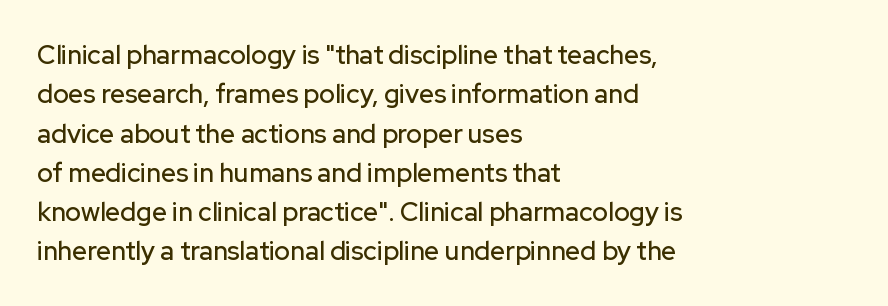
{"italic": "no", "underline": "no", "align": "left", "line_spacing": "normal", "line_spacing_ratio": 1.51, "letter_spacing": "normal", "letter_spacing_em": 0.0, "glyph_px": 26}
